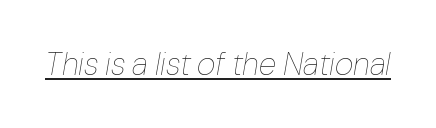
{"italic": "yes", "lean": "right", "slant_degrees": 10, "bold": "no", "weight": "thin", "width": "normal", "stroke_contrast": "low", "x_height": "medium", "monospaced": "no", "underline": "yes", "letter_spacing": "normal", "letter_spacing_em": 0.0, "glyph_px": 32}
